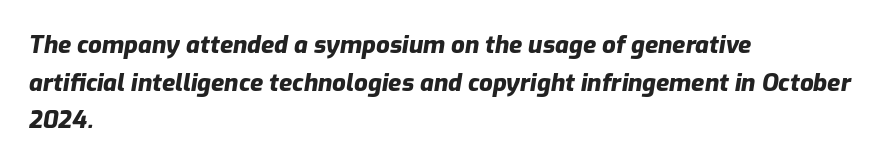
The image shows 24 px bold type, italic (leaning right); set left-aligned, normal line spacing (1.57x), normal letter spacing, not underlined.
